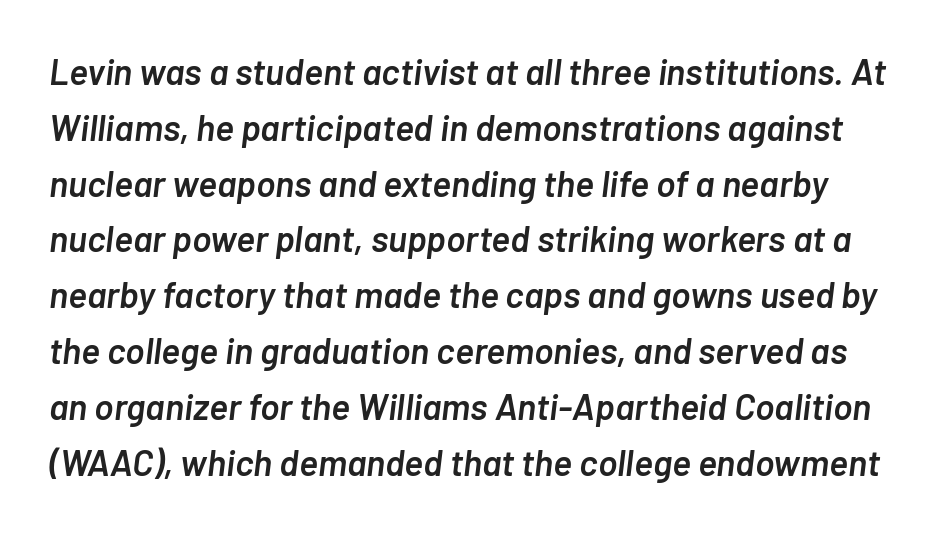
Rendered with sloped, italic letterforms. In terms of leading, this rendering sits right in the middle. Is this a fixed-width face? No — the glyphs have proportional, varying widths. Caption: semibold face, moderately heavy strokes. Anything drawn beneath the words? Only blank space. This sample uses plain, unmodified letter spacing.
